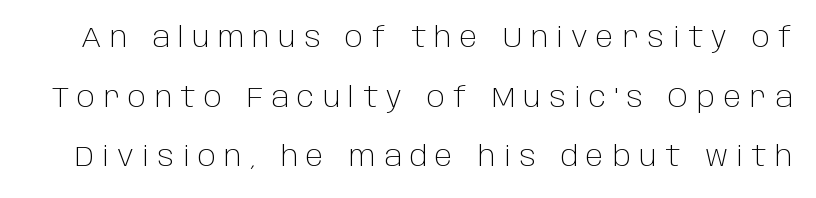
The image shows 28 px light sans-serif type, upright; set loose line spacing (2.13x), unusually wide letter spacing (+0.3 em), not underlined; low stroke contrast and a large x-height.
